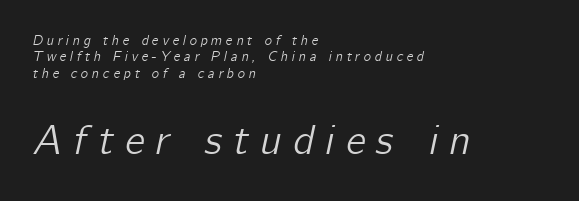
Q: Is the text italic (slanted)? A: Yes, it leans right by about 12 degrees.
Q: Is the text underlined? A: No.
Q: How is the paragraph aligned? A: Left-aligned.
Q: Is the spacing between letters normal or unusually wide? A: Unusually wide.
Q: Which block of text is set in a larger size, the first (top) or the second (bottom)? A: The second (bottom) one.
Q: Width (condensed, normal, or wide)? A: Normal.
Q: Stroke contrast? A: Low.
Q: x-height? A: Medium.
Q: Monospaced? A: No.
